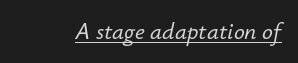
Every word sits above its own underline. Italic? Definitely — the glyphs are oblique. Tracking value appears to be zero — textbook default spacing.
